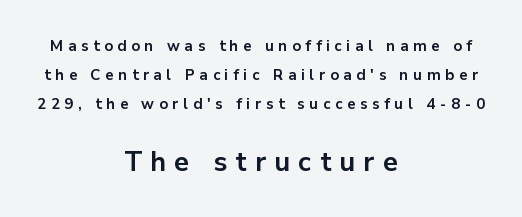
Honestly, there is no underline to notice here at all. Line starts and ends both wander, symmetrically. Compared with an ordinary text face, these strokes are far heavier — a full bold. Interline gaps are noticeably wide in this sample. These lines have a slow, spaced-out rhythm from letter to letter. Size hierarchy here favors the trailing block over the leading one.
